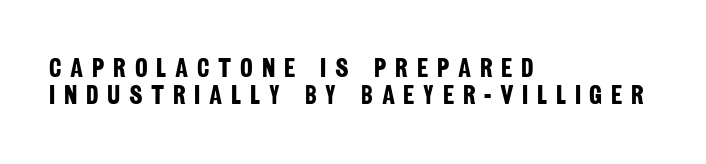
The image shows 27 px bold type; set left-aligned, tight line spacing (1.01x), unusually wide letter spacing (+0.32 em), not underlined.
